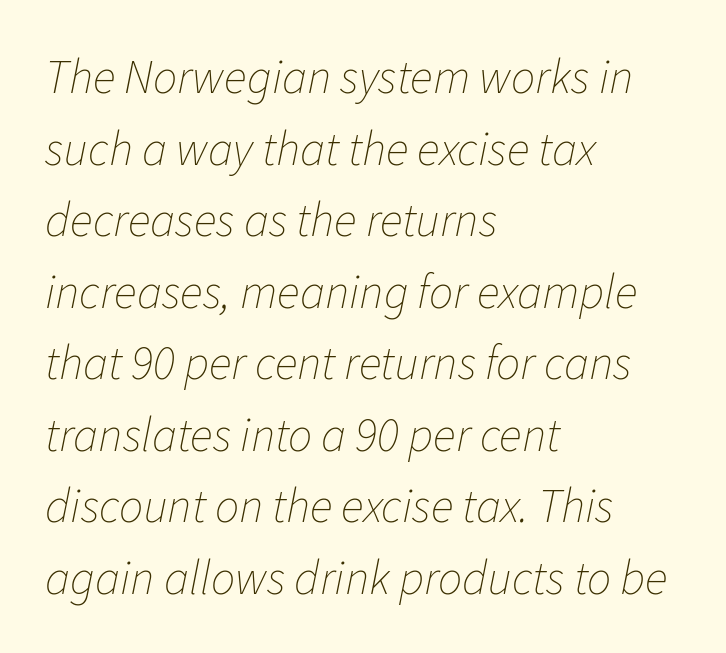
Q: Is the text bold? A: No.
Q: Is the text italic (slanted)? A: Yes, it leans right by about 11 degrees.
Q: Is the text underlined? A: No.
Q: How is the paragraph aligned? A: Left-aligned.
Q: Is the spacing between letters normal or unusually wide? A: Normal.
Q: Is the spacing between lines tight, normal or loose? A: Normal.
Q: Width (condensed, normal, or wide)? A: Normal.
Q: Stroke contrast? A: Low.
Q: x-height? A: Medium.
Q: Monospaced? A: No.
